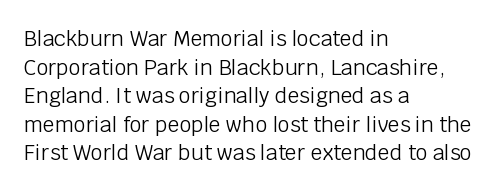
Line beginnings align vertically; line endings do not. Whoever set this chose a conventional vertical rhythm. Stroke mass is kept to a normal reading level or below. Nobody touched the tracking dial on this one.
